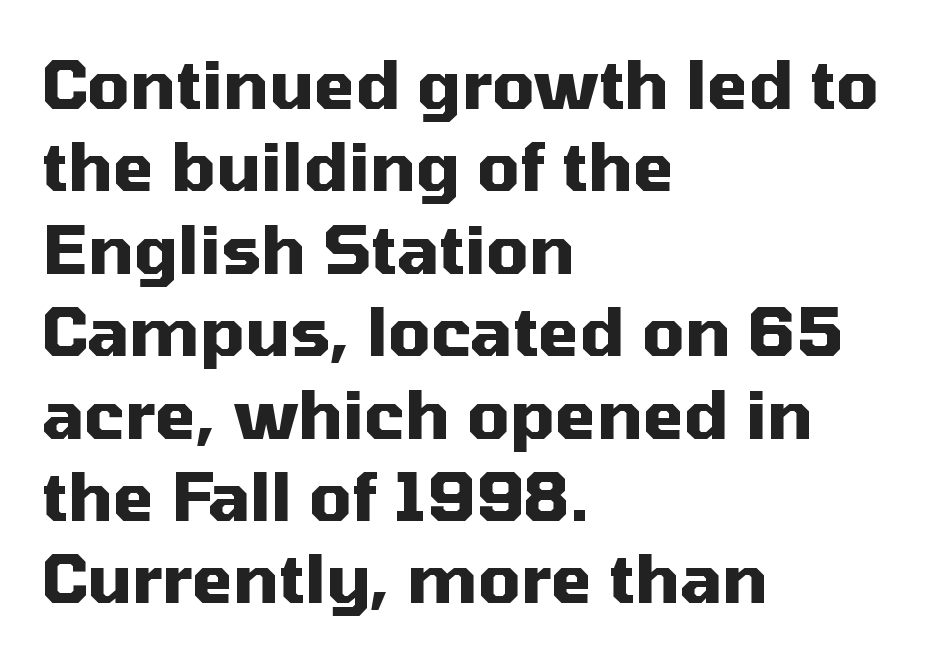
The image shows 67 px heavy sans-serif type, upright; set left-aligned, line spacing 1.23x, normal letter spacing, not underlined; medium stroke contrast and a medium x-height.
